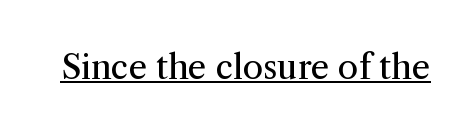
{"serif": "yes", "italic": "no", "bold": "no", "weight": "regular", "width": "normal", "stroke_contrast": "medium", "x_height": "medium", "monospaced": "no", "underline": "yes", "letter_spacing": "normal", "letter_spacing_em": 0.0, "glyph_px": 33}
